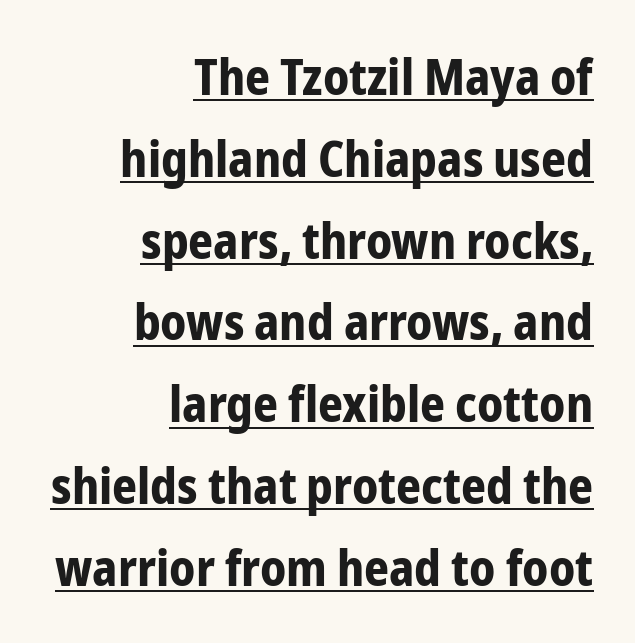
Weight: bold. The text block is weighted toward the right margin, trailing off unevenly leftward. The face used here is a sans, in the tradition of grotesques and geometrics. The block of text has a typical density, with ordinary space between rows. Default kerning and tracking; the words read as compact shapes.
